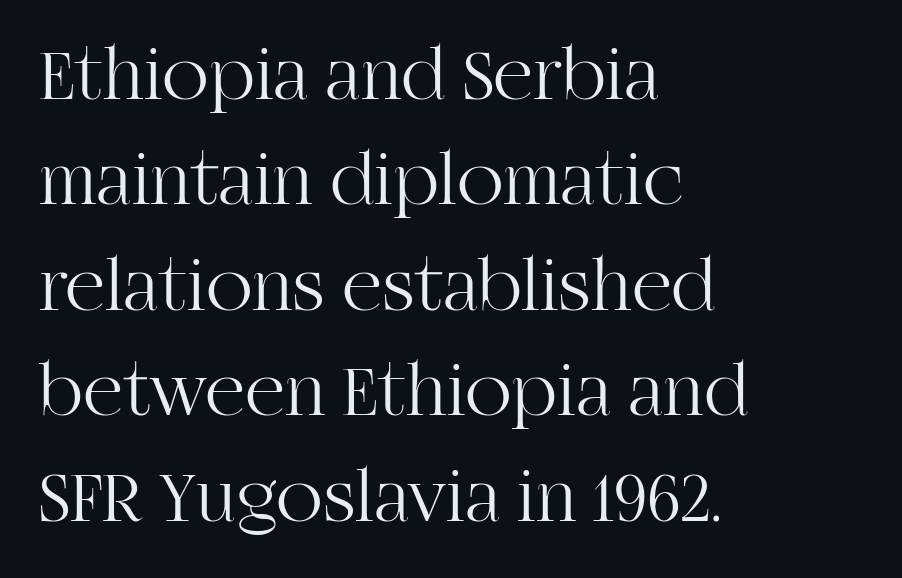
The image shows 77 px light serif type, upright; set left-aligned, normal line spacing (1.37x), normal letter spacing, not underlined; high stroke contrast and a large x-height.
